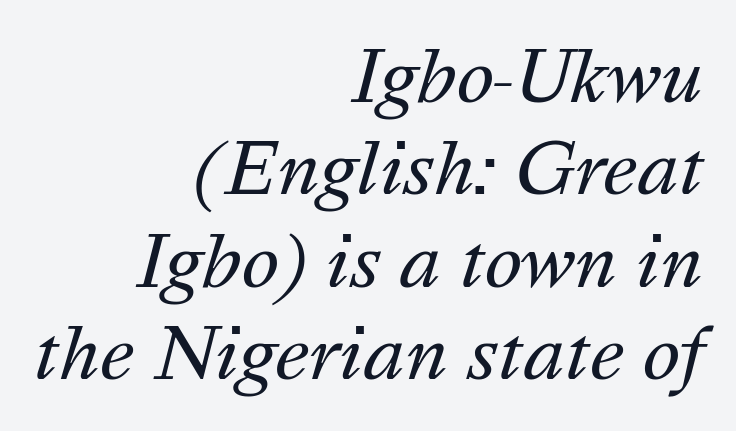
Q: Is the text bold? A: No.
Q: Is the text italic (slanted)? A: Yes, it leans right by about 16 degrees.
Q: Is the text underlined? A: No.
Q: How is the paragraph aligned? A: Right-aligned.
Q: Is the spacing between letters normal or unusually wide? A: Normal.
Q: Is the spacing between lines tight, normal or loose? A: Normal.
Q: Width (condensed, normal, or wide)? A: Normal.
Q: Stroke contrast? A: Medium.
Q: x-height? A: Medium.
Q: Monospaced? A: No.
